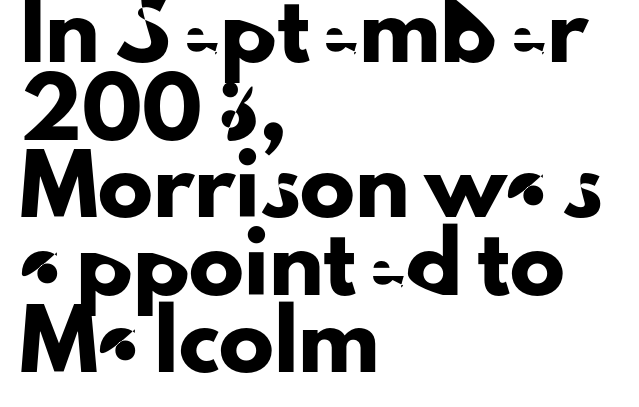
Q: Is the text italic (slanted)? A: No, it is upright.
Q: Is the typeface a serif or a sans-serif typeface? A: Sans-serif.
Q: Is the text underlined? A: No.
Q: How is the paragraph aligned? A: Left-aligned.
Q: Is the spacing between letters normal or unusually wide? A: Normal.
Q: Is the spacing between lines tight, normal or loose? A: Normal.
Q: Width (condensed, normal, or wide)? A: Normal.
Q: Stroke contrast? A: Low.
Q: x-height? A: Small.
Q: Monospaced? A: No.
